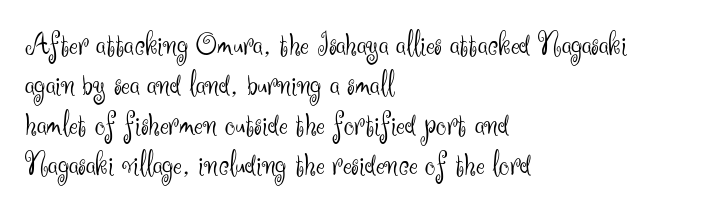
Q: Is the text bold? A: No.
Q: Is the text italic (slanted)? A: No, it is upright.
Q: Is the typeface a serif or a sans-serif typeface? A: Sans-serif.
Q: Is the text underlined? A: No.
Q: How is the paragraph aligned? A: Left-aligned.
Q: Is the spacing between letters normal or unusually wide? A: Normal.
Q: Width (condensed, normal, or wide)? A: Normal.
Q: Stroke contrast? A: Medium.
Q: x-height? A: Small.
Q: Monospaced? A: No.
